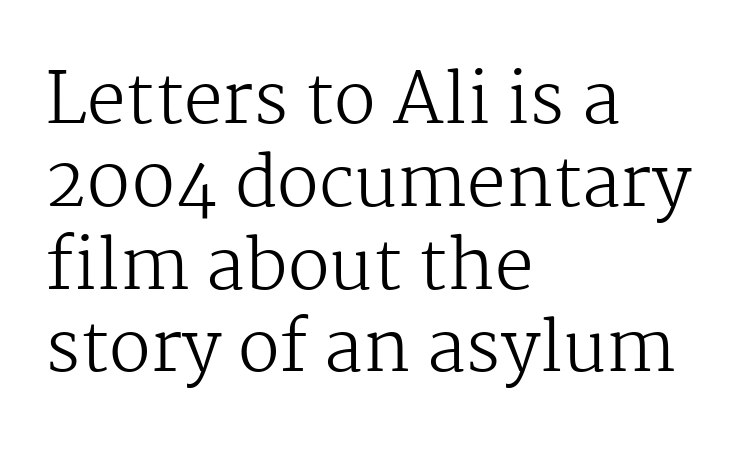
The passage shown is not underscored anywhere. All the whitespace from short lines collects on the right. What stands out about the letter spacing? Nothing — it is the standard amount. Vertical strokes here are truly vertical.
